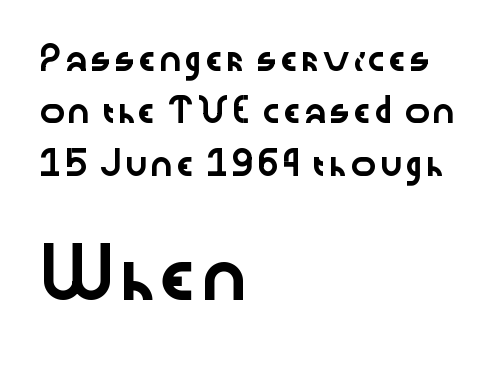
The words here are not underlined. The letters advance in unequal steps, a hallmark of proportional type. Between one letter and the next there's only the usual sliver of space. The passage shown stacks its lines with a broad gap. Quick note: not italic, upright.
